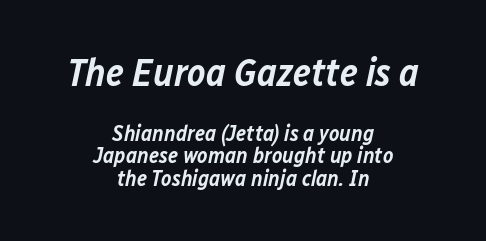
Q: Is the text bold? A: Semi-bold.
Q: Is the text italic (slanted)? A: Yes, it leans right by about 12 degrees.
Q: Is the text underlined? A: No.
Q: How is the paragraph aligned? A: Centered.
Q: Is the spacing between letters normal or unusually wide? A: Normal.
Q: Is the spacing between lines tight, normal or loose? A: Tight.
Q: Which block of text is set in a larger size, the first (top) or the second (bottom)? A: The first (top) one.
Q: Width (condensed, normal, or wide)? A: Normal.
Q: Stroke contrast? A: Low.
Q: x-height? A: Medium.
Q: Monospaced? A: No.
